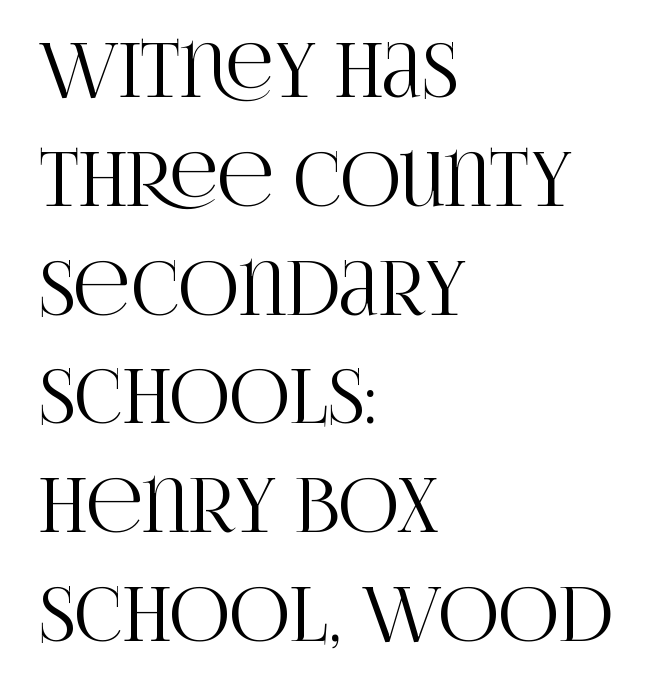
{"serif": "yes", "italic": "no", "width": "condensed", "stroke_contrast": "high", "x_height": "large", "monospaced": "no", "underline": "no", "align": "left", "line_spacing": "normal", "line_spacing_ratio": 1.47, "letter_spacing": "normal", "letter_spacing_em": 0.0, "glyph_px": 74}
